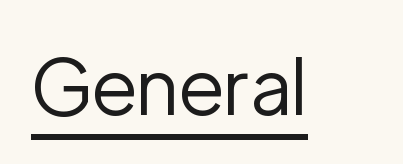
Q: Is the text bold? A: No.
Q: Is the text italic (slanted)? A: No, it is upright.
Q: Is the typeface a serif or a sans-serif typeface? A: Sans-serif.
Q: Is the text underlined? A: Yes.
Q: Is the spacing between letters normal or unusually wide? A: Normal.
Q: Width (condensed, normal, or wide)? A: Normal.
Q: Stroke contrast? A: Low.
Q: x-height? A: Medium.
Q: Monospaced? A: No.
